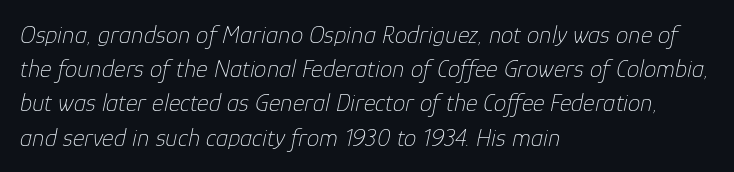
Q: Is the text bold? A: No.
Q: Is the text italic (slanted)? A: Yes, it leans right by about 12 degrees.
Q: Is the text underlined? A: No.
Q: How is the paragraph aligned? A: Left-aligned.
Q: Is the spacing between letters normal or unusually wide? A: Normal.
Q: Is the spacing between lines tight, normal or loose? A: Normal.
